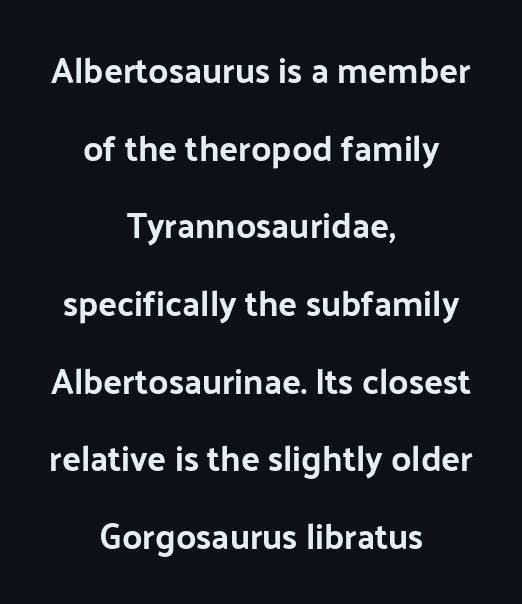
Short and long lines alike share a common midpoint. Does the lettering tilt? It doesn't — this is upright. The text was rendered using a sans face with plain stroke endings. These lines keep a tight, regular rhythm from letter to letter. Typographic density is high because the face is bold.
